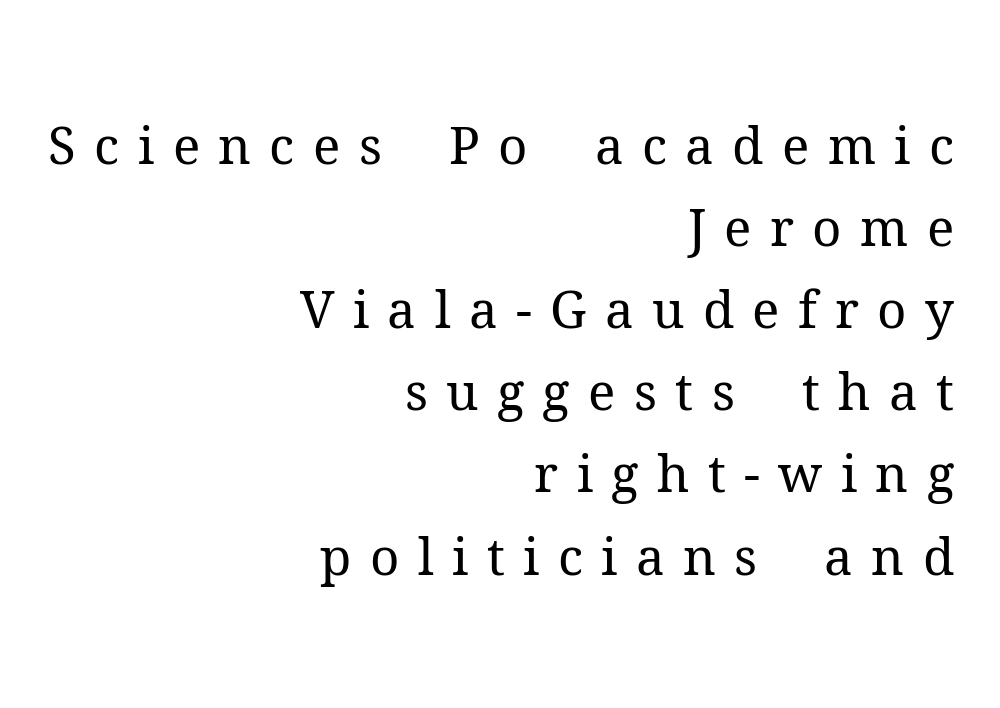
The image shows 51 px regular-weight serif type, upright; set right-aligned, normal line spacing (1.61x), unusually wide letter spacing (+0.36 em), not underlined; medium stroke contrast and a medium x-height.
